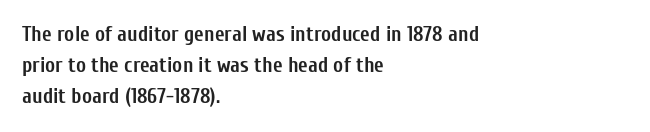
These lines keep a tight, regular rhythm from letter to letter. The typesetting leans heavy: a genuine bold. Line beginnings align vertically; line endings do not. If you drew a line through each stem, it would be perfectly vertical. Letters rest on an invisible, unmarked baseline.
